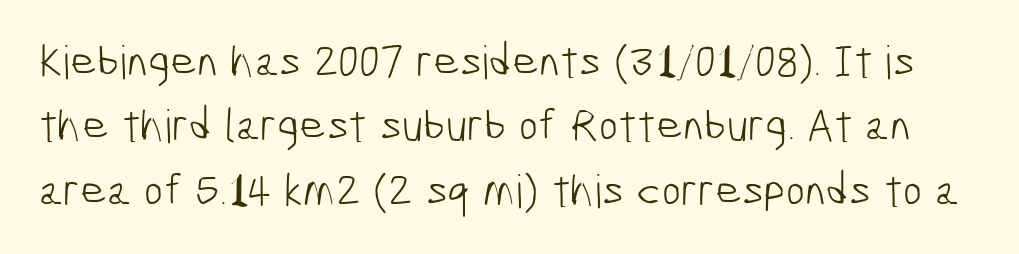
{"serif": "no", "bold": "no", "weight": "light", "width": "condensed", "stroke_contrast": "low", "x_height": "medium", "monospaced": "no", "underline": "no", "line_spacing": "normal", "line_spacing_ratio": 1.4, "letter_spacing": "normal", "letter_spacing_em": 0.0, "glyph_px": 46}
